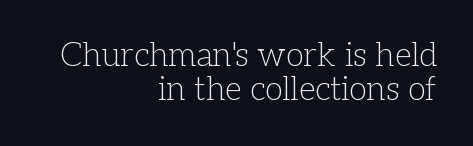
{"serif": "yes", "italic": "no", "bold": "no", "weight": "light", "width": "normal", "stroke_contrast": "low", "x_height": "medium", "monospaced": "no", "underline": "no", "align": "right", "line_spacing": "tight", "line_spacing_ratio": 1.02, "letter_spacing": "normal", "letter_spacing_em": 0.0, "glyph_px": 33}
